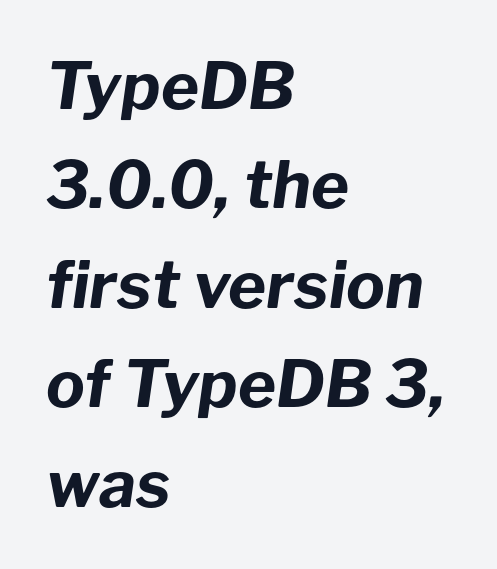
Q: Is the text bold? A: Yes.
Q: Is the text italic (slanted)? A: Yes, it leans right by about 8 degrees.
Q: Is the text underlined? A: No.
Q: How is the paragraph aligned? A: Left-aligned.
Q: Is the spacing between letters normal or unusually wide? A: Normal.
Q: Is the spacing between lines tight, normal or loose? A: Normal.
Q: Width (condensed, normal, or wide)? A: Normal.
Q: Stroke contrast? A: Low.
Q: x-height? A: Medium.
Q: Monospaced? A: No.
